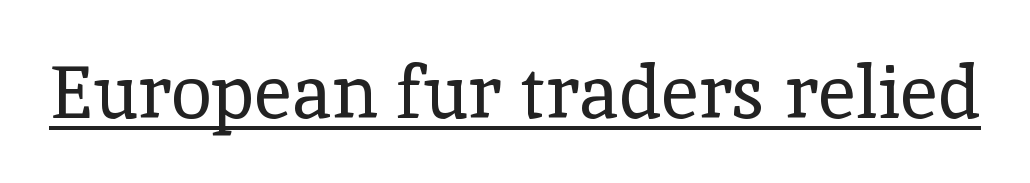
{"serif": "yes", "italic": "no", "bold": "no", "weight": "regular", "width": "normal", "x_height": "medium", "monospaced": "no", "underline": "yes", "letter_spacing": "normal", "letter_spacing_em": 0.0, "glyph_px": 74}
